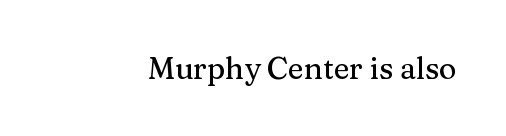
Q: Is the text italic (slanted)? A: No, it is upright.
Q: Is the typeface a serif or a sans-serif typeface? A: Serif.
Q: Is the text underlined? A: No.
Q: Is the spacing between letters normal or unusually wide? A: Normal.
Q: Width (condensed, normal, or wide)? A: Normal.
Q: Stroke contrast? A: Medium.
Q: x-height? A: Medium.
Q: Monospaced? A: No.
